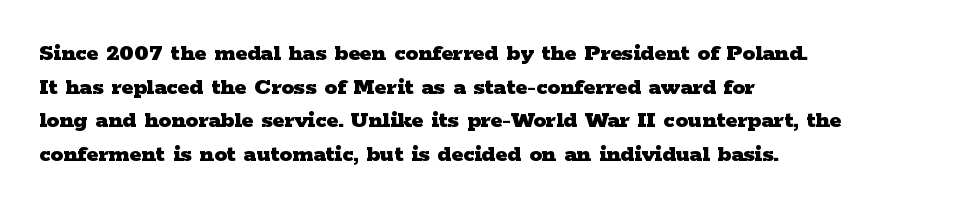
Q: Is the text bold? A: Yes.
Q: Is the text italic (slanted)? A: No, it is upright.
Q: Is the text underlined? A: No.
Q: How is the paragraph aligned? A: Left-aligned.
Q: Is the spacing between letters normal or unusually wide? A: Normal.
Q: Is the spacing between lines tight, normal or loose? A: Normal.
